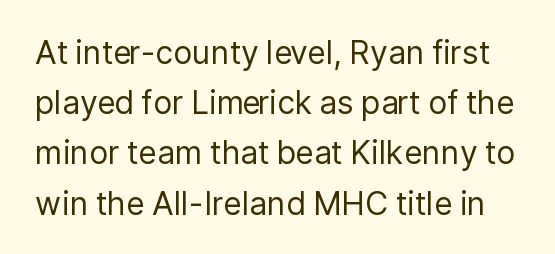
{"serif": "no", "italic": "no", "bold": "no", "weight": "regular", "width": "normal", "stroke_contrast": "low", "x_height": "medium", "monospaced": "no", "underline": "no", "line_spacing": "normal", "line_spacing_ratio": 1.57, "letter_spacing": "normal", "letter_spacing_em": 0.0, "glyph_px": 32}
